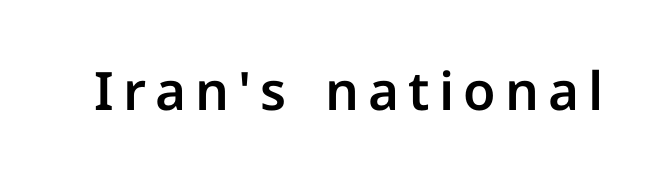
Nothing sits at the stroke ends, so this counts as sans-serif. Unlike italic type, these characters show no tilt at all. The foot of each line stays bare and open. Looks like regular typesetting: each glyph gets only the width it needs.
